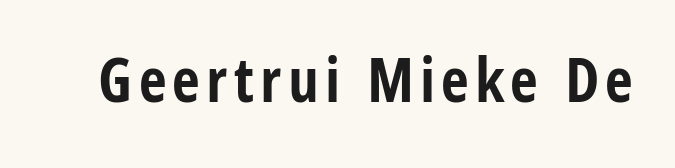
Regarding serifs, this sample does without them. The foot of each line stays bare and open. The characters look thick and weighty, a clear bold. The font's upright variant was chosen for this text. Varying glyph widths throughout — classic text-font behaviour.
